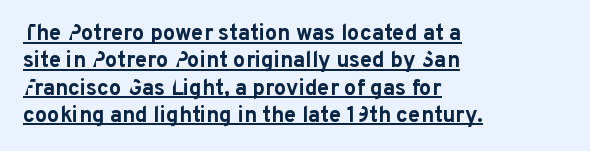
In terms of weight, the rendering is a true, heavy bold. This rendering uses left alignment, leaving the right contour irregular. The glyphs are accompanied by a horizontal stroke just below them. If you drew a line through each stem, it would be perfectly vertical. Honestly, the letter spacing is just normal — you wouldn't notice it.
